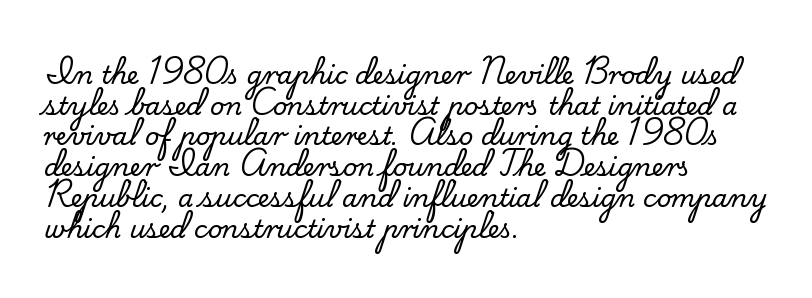
Which margin do the lines hug? The left one — the right edge is uneven. Bare-footed words on every line. Here the glyphs are tracked normally, forming tight word shapes.
